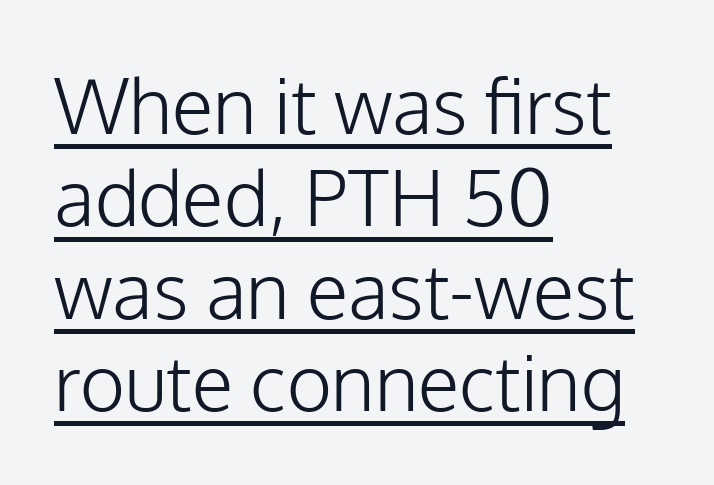
Q: Is the text bold? A: No.
Q: Is the text italic (slanted)? A: No, it is upright.
Q: Is the typeface a serif or a sans-serif typeface? A: Sans-serif.
Q: Is the text underlined? A: Yes.
Q: How is the paragraph aligned? A: Left-aligned.
Q: Is the spacing between letters normal or unusually wide? A: Normal.
Q: Width (condensed, normal, or wide)? A: Normal.
Q: Stroke contrast? A: Low.
Q: x-height? A: Medium.
Q: Monospaced? A: No.
